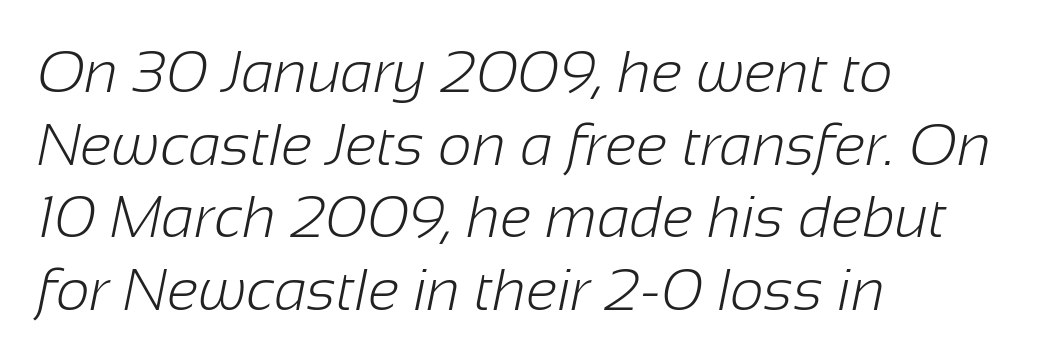
Q: Is the text bold? A: No.
Q: Is the typeface a serif or a sans-serif typeface? A: Sans-serif.
Q: Is the text underlined? A: No.
Q: How is the paragraph aligned? A: Left-aligned.
Q: Is the spacing between letters normal or unusually wide? A: Normal.
Q: Width (condensed, normal, or wide)? A: Normal.
Q: Stroke contrast? A: Low.
Q: x-height? A: Medium.
Q: Monospaced? A: No.
